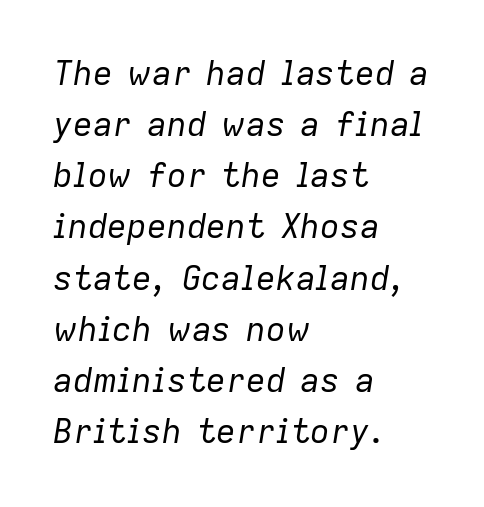
The letters advance in unequal steps, a hallmark of proportional type. The gap between lines stays unmarked. The passage shown is not bold in any degree. Italic? Definitely — the glyphs are oblique. How would I describe the line gaps? Plain and ordinary. The paragraph shown leans on its left margin.
